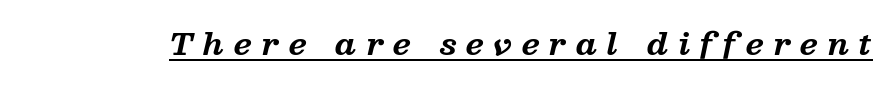
Q: Is the text bold? A: Yes.
Q: Is the text italic (slanted)? A: Yes, it leans right by about 13 degrees.
Q: Is the typeface a serif or a sans-serif typeface? A: Serif.
Q: Is the text underlined? A: Yes.
Q: Is the spacing between letters normal or unusually wide? A: Unusually wide.
Q: Width (condensed, normal, or wide)? A: Normal.
Q: Stroke contrast? A: Medium.
Q: x-height? A: Medium.
Q: Monospaced? A: No.
